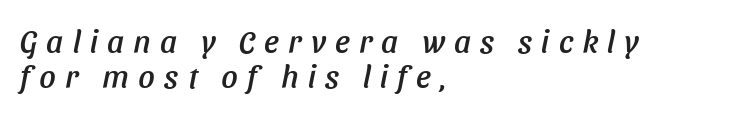
{"width": "normal", "stroke_contrast": "low", "x_height": "medium", "monospaced": "no", "underline": "no", "align": "left", "line_spacing": "tight", "line_spacing_ratio": 1.1, "letter_spacing": "wide", "letter_spacing_em": 0.29, "glyph_px": 32}
